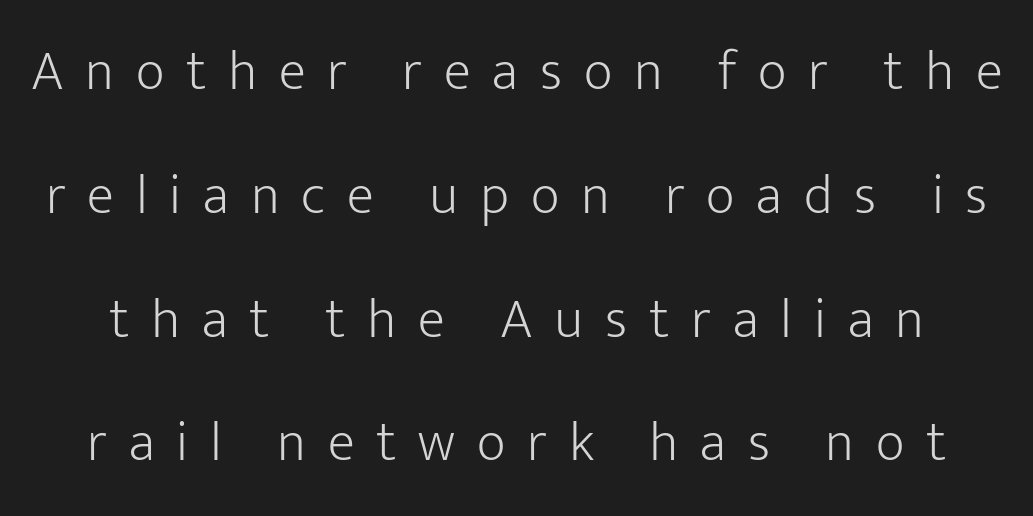
Students, observe: this is what heavily led, spacious text looks like. Here the designer chose a conventional face with non-uniform glyph widths. These lines were composed using upright roman letters. Plain, unruled lines of type. The glyphs in this specimen are sans serif. Is the letter spacing exaggerated? Yes — the characters are pushed far apart.
